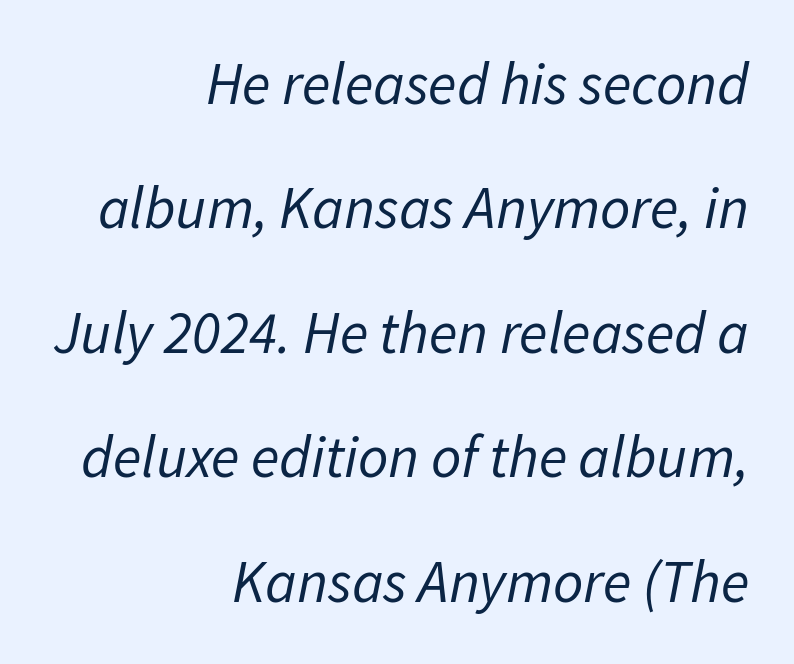
{"italic": "yes", "lean": "right", "slant_degrees": 11, "bold": "no", "weight": "regular", "width": "normal", "stroke_contrast": "low", "x_height": "medium", "monospaced": "no", "underline": "no", "align": "right", "line_spacing": "loose", "line_spacing_ratio": 2.11, "letter_spacing": "normal", "letter_spacing_em": 0.0, "glyph_px": 59}
